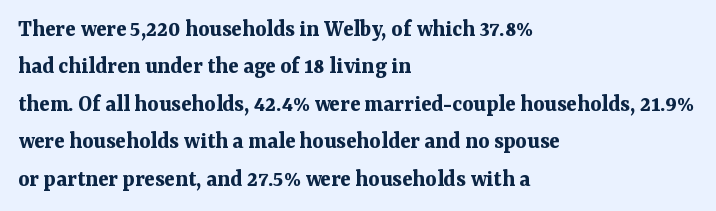
The image shows 24 px bold type, upright; set left-aligned, normal line spacing (1.56x), normal letter spacing, not underlined.
